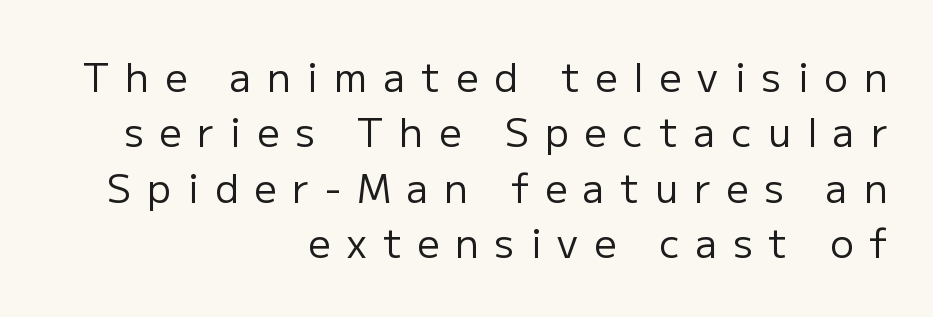
Q: Is the text bold? A: No.
Q: Is the text italic (slanted)? A: No, it is upright.
Q: Is the typeface a serif or a sans-serif typeface? A: Sans-serif.
Q: Is the text underlined? A: No.
Q: How is the paragraph aligned? A: Right-aligned.
Q: Is the spacing between letters normal or unusually wide? A: Unusually wide.
Q: Is the spacing between lines tight, normal or loose? A: Normal.
Q: Width (condensed, normal, or wide)? A: Normal.
Q: Stroke contrast? A: Low.
Q: x-height? A: Medium.
Q: Monospaced? A: No.
